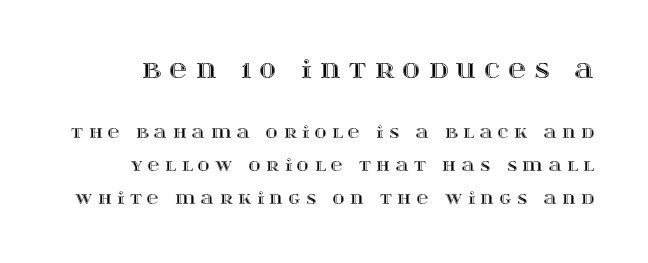
The image shows 24 px text type, upright; set loose line spacing (2.05x), unusually wide letter spacing (+0.36 em), not underlined; the first (top) block is 1.5x larger.
